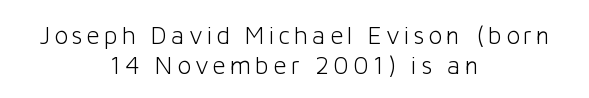
Q: Is the text bold? A: No.
Q: Is the text italic (slanted)? A: No, it is upright.
Q: Is the text underlined? A: No.
Q: How is the paragraph aligned? A: Centered.
Q: Is the spacing between lines tight, normal or loose? A: Tight.
